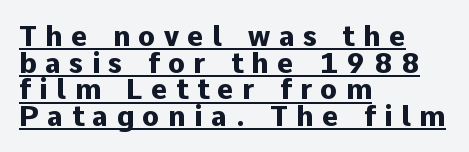
Q: Is the text bold? A: Yes.
Q: Is the text italic (slanted)? A: No, it is upright.
Q: Is the typeface a serif or a sans-serif typeface? A: Sans-serif.
Q: Is the text underlined? A: Yes.
Q: How is the paragraph aligned? A: Left-aligned.
Q: Is the spacing between letters normal or unusually wide? A: Unusually wide.
Q: Is the spacing between lines tight, normal or loose? A: Tight.
Q: Width (condensed, normal, or wide)? A: Normal.
Q: Stroke contrast? A: Low.
Q: x-height? A: Medium.
Q: Monospaced? A: No.
